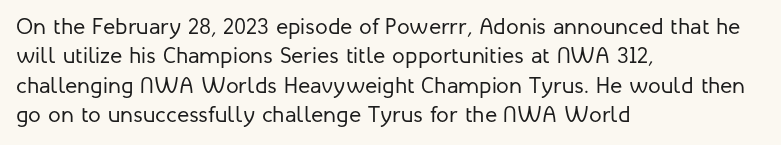
It's the straight-up-and-down kind of type. The face used here is rendered with its standard letterfit. The setting favours the left margin, as ordinary paragraphs usually do. This is not heavy type; no bold has been used. Interline gaps are of average width in this sample.
